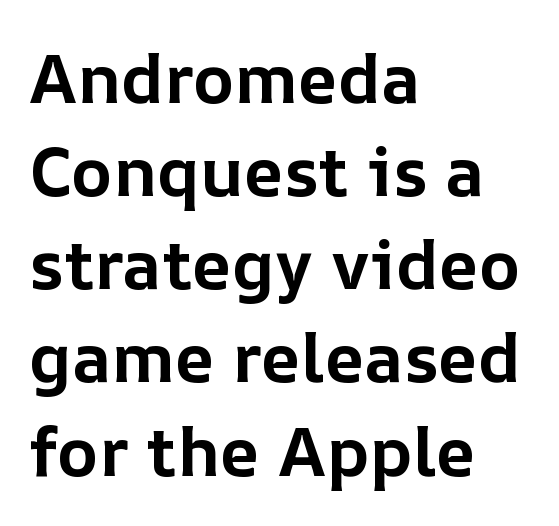
The image shows 69 px bold type, upright; set left-aligned, normal line spacing (1.35x), normal letter spacing, not underlined; low stroke contrast and a medium x-height.
